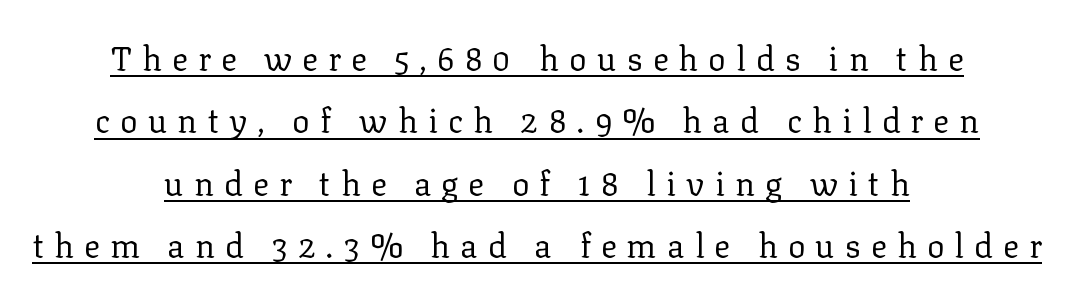
Q: Is the text bold? A: No.
Q: Is the text italic (slanted)? A: No, it is upright.
Q: Is the typeface a serif or a sans-serif typeface? A: Serif.
Q: Is the text underlined? A: Yes.
Q: How is the paragraph aligned? A: Centered.
Q: Is the spacing between letters normal or unusually wide? A: Unusually wide.
Q: Width (condensed, normal, or wide)? A: Normal.
Q: Stroke contrast? A: Low.
Q: x-height? A: Medium.
Q: Monospaced? A: No.
